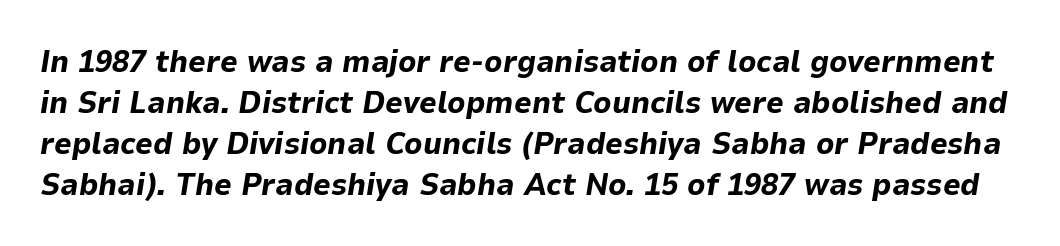
The image shows 31 px bold type, italic (leaning right); set normal line spacing (1.32x), normal letter spacing, not underlined; low stroke contrast and a medium x-height.
